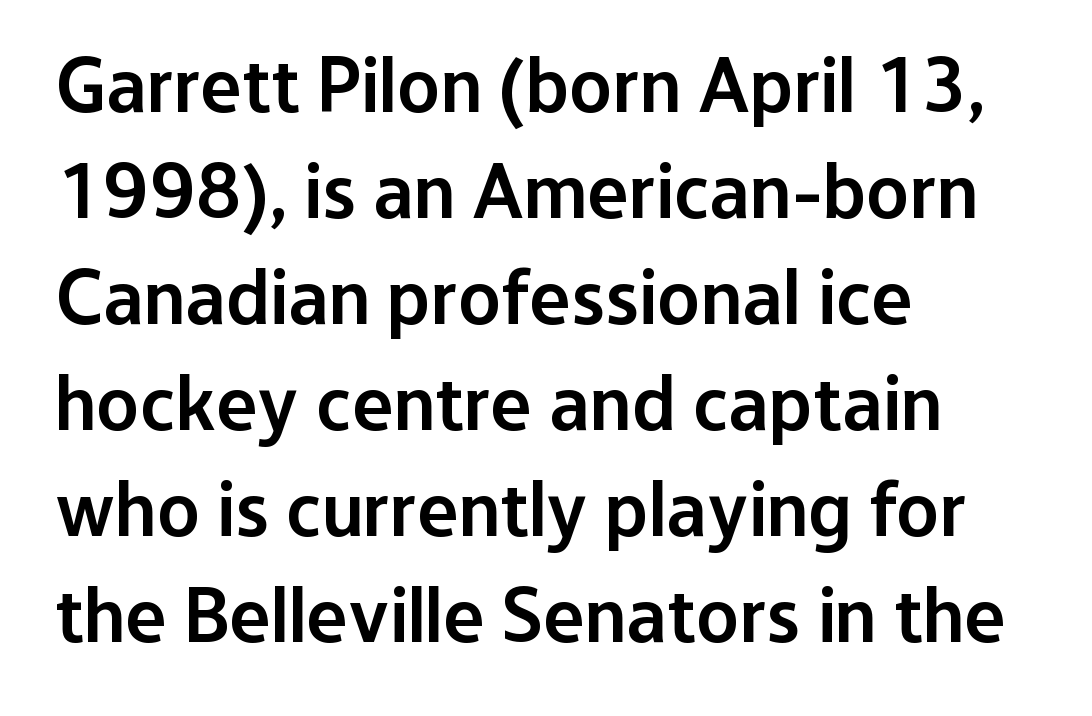
Q: Is the text bold? A: Semi-bold.
Q: Is the text italic (slanted)? A: No, it is upright.
Q: Is the typeface a serif or a sans-serif typeface? A: Sans-serif.
Q: Is the text underlined? A: No.
Q: How is the paragraph aligned? A: Left-aligned.
Q: Is the spacing between letters normal or unusually wide? A: Normal.
Q: Is the spacing between lines tight, normal or loose? A: Normal.
Q: Width (condensed, normal, or wide)? A: Normal.
Q: Stroke contrast? A: Low.
Q: x-height? A: Medium.
Q: Monospaced? A: No.
